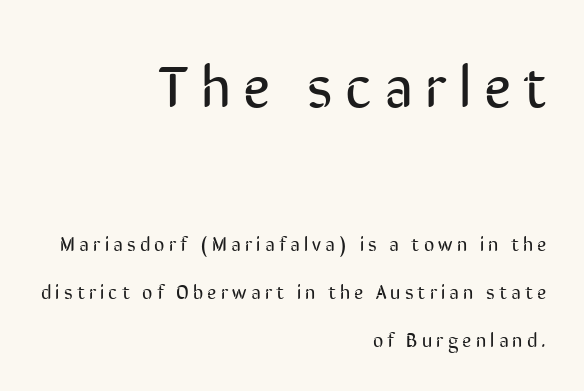
Q: Is the text bold? A: No.
Q: Is the text italic (slanted)? A: No, it is upright.
Q: Is the typeface a serif or a sans-serif typeface? A: Sans-serif.
Q: Is the text underlined? A: No.
Q: How is the paragraph aligned? A: Right-aligned.
Q: Is the spacing between letters normal or unusually wide? A: Unusually wide.
Q: Is the spacing between lines tight, normal or loose? A: Loose.
Q: Which block of text is set in a larger size, the first (top) or the second (bottom)? A: The first (top) one.
Q: Width (condensed, normal, or wide)? A: Condensed.
Q: Stroke contrast? A: Low.
Q: x-height? A: Medium.
Q: Monospaced? A: No.
